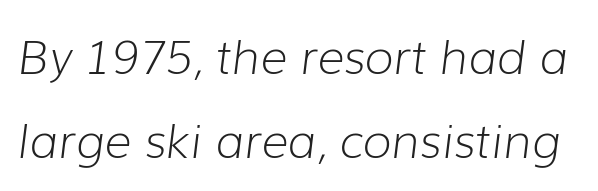
Each row of text sits above clean, open space. Would a proofreader flag this as italicized? Yes. Each letter keeps its own natural width here, so spacing adapts to shape. What stands out about the letter spacing? Nothing — it is the standard amount. Summary of weight: not heavy and not bold.
